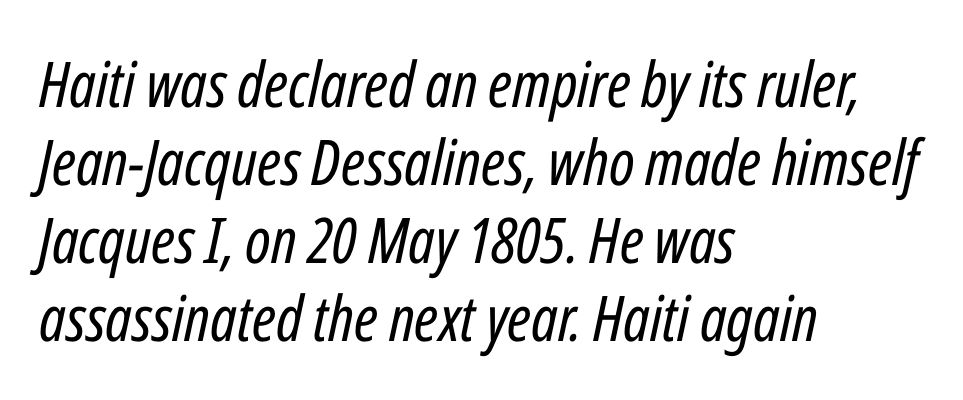
Q: Is the text bold? A: No.
Q: Is the text italic (slanted)? A: Yes, it leans right by about 12 degrees.
Q: Is the text underlined? A: No.
Q: How is the paragraph aligned? A: Left-aligned.
Q: Is the spacing between letters normal or unusually wide? A: Normal.
Q: Width (condensed, normal, or wide)? A: Condensed.
Q: Stroke contrast? A: Low.
Q: x-height? A: Medium.
Q: Monospaced? A: No.
